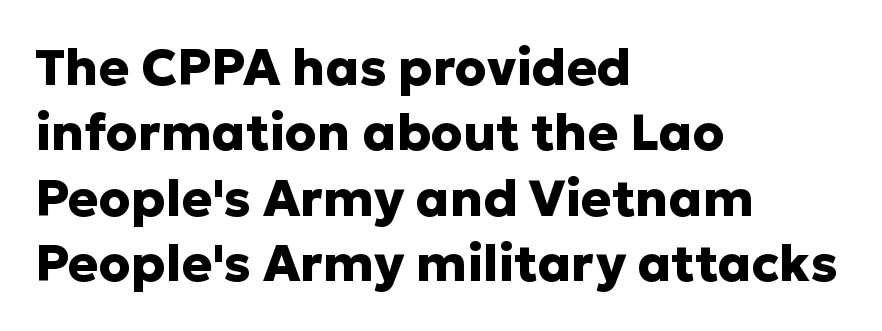
The strip under each line holds only bare page. The setting favours the left margin, as ordinary paragraphs usually do. Is there much room between lines? A standard amount, neither cramped nor airy. Nothing sits at the stroke ends, so this counts as sans-serif.
